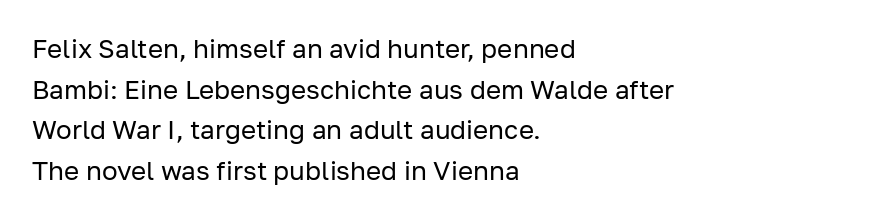
{"italic": "no", "bold": "no", "underline": "no", "align": "left", "line_spacing": "normal", "line_spacing_ratio": 1.56, "letter_spacing": "normal", "letter_spacing_em": 0.0, "glyph_px": 26}
